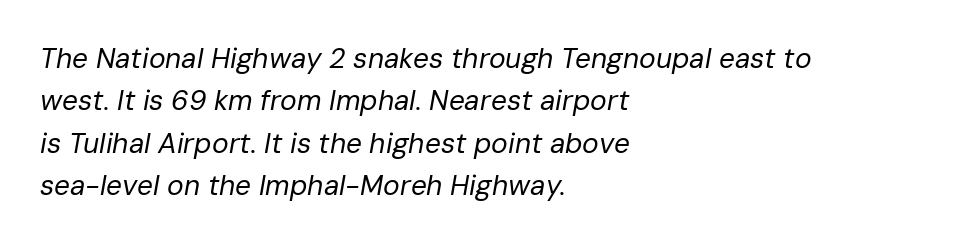
Weight: regular or lighter. A typesetter would call this leading conventional body-copy spacing. Horizontal alignment here is leftward, the default for most running prose. Decoration check: the copy has no underline. Do the characters align in a grid? No, the font is proportional. Is the type slanted? Yes — the strokes lean at a clear angle.
